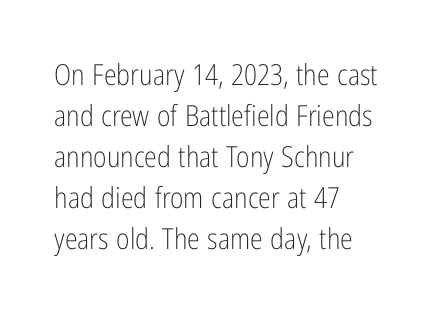
Q: Is the text bold? A: No.
Q: Is the text italic (slanted)? A: No, it is upright.
Q: Is the typeface a serif or a sans-serif typeface? A: Sans-serif.
Q: Is the text underlined? A: No.
Q: How is the paragraph aligned? A: Left-aligned.
Q: Is the spacing between letters normal or unusually wide? A: Normal.
Q: Is the spacing between lines tight, normal or loose? A: Normal.
Q: Width (condensed, normal, or wide)? A: Condensed.
Q: Stroke contrast? A: Low.
Q: x-height? A: Medium.
Q: Monospaced? A: No.
